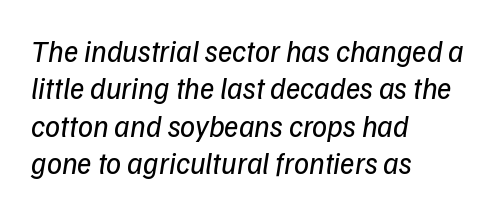
{"italic": "yes", "lean": "right", "slant_degrees": 9, "bold": "no", "weight": "regular", "width": "normal", "stroke_contrast": "low", "x_height": "medium", "monospaced": "no", "underline": "no", "align": "left", "line_spacing": "normal", "line_spacing_ratio": 1.25, "letter_spacing": "normal", "letter_spacing_em": 0.0, "glyph_px": 30}
